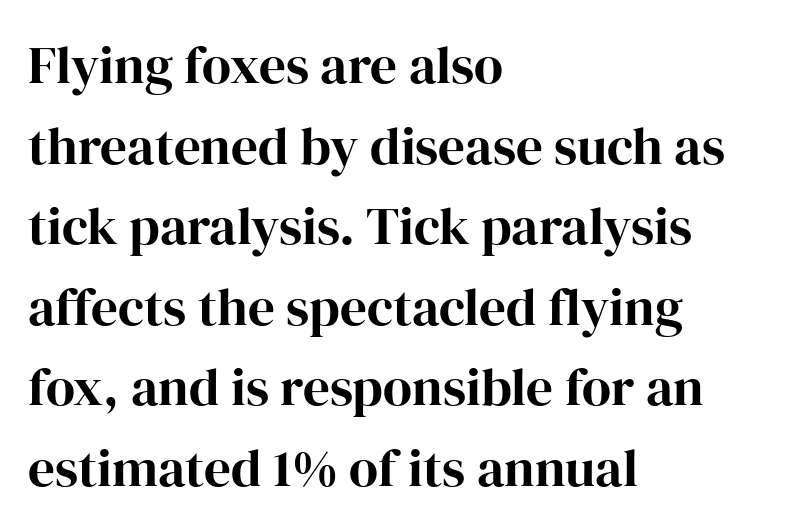
{"serif": "yes", "italic": "no", "width": "normal", "stroke_contrast": "high", "x_height": "medium", "monospaced": "no", "underline": "no", "align": "left", "line_spacing": "normal", "line_spacing_ratio": 1.52, "letter_spacing": "normal", "letter_spacing_em": 0.0, "glyph_px": 53}
